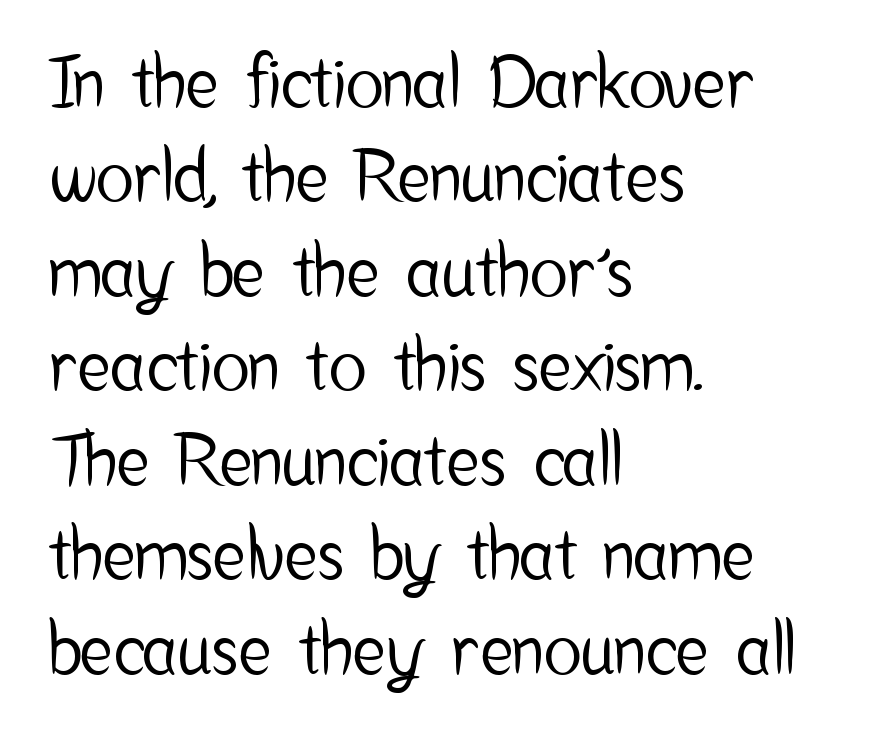
{"serif": "no", "italic": "no", "width": "condensed", "stroke_contrast": "low", "x_height": "medium", "monospaced": "no", "underline": "no", "align": "left", "line_spacing": "normal", "line_spacing_ratio": 1.35, "letter_spacing": "normal", "letter_spacing_em": 0.0, "glyph_px": 70}
